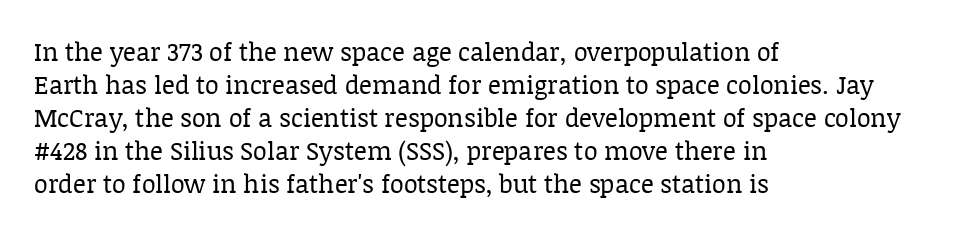
The image shows 25 px text type, upright; set left-aligned, normal line spacing (1.32x), normal letter spacing, not underlined.
